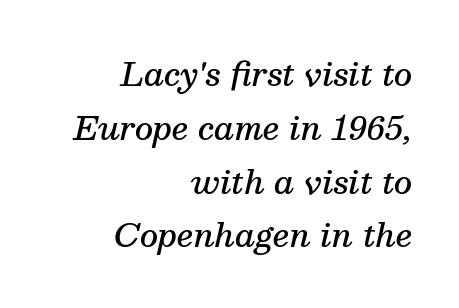
The image shows 32 px semibold serif type, italic (leaning right); set right-aligned, normal line spacing (1.68x), normal letter spacing, not underlined; medium stroke contrast and a medium x-height.
